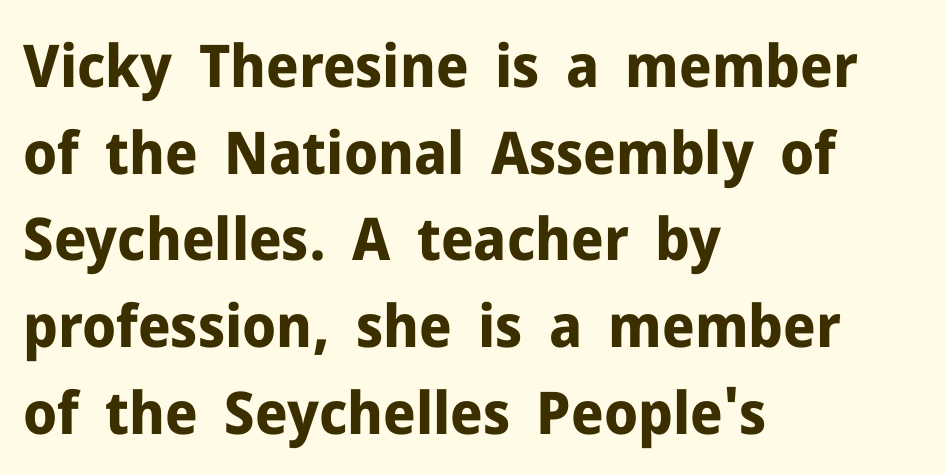
The image shows 59 px bold sans-serif type, upright; set left-aligned, normal line spacing (1.47x), normal letter spacing, not underlined; low stroke contrast and a medium x-height.
